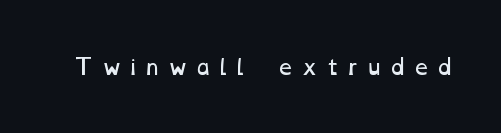
Q: Is the text bold? A: No.
Q: Is the text underlined? A: No.
Q: Is the spacing between letters normal or unusually wide? A: Unusually wide.
